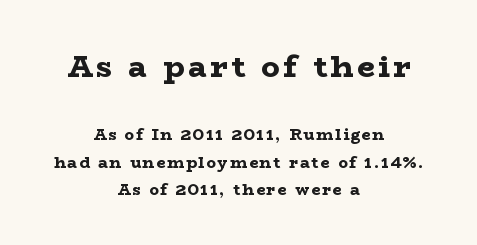
Q: Is the text bold? A: Yes.
Q: Is the text italic (slanted)? A: No, it is upright.
Q: Is the typeface a serif or a sans-serif typeface? A: Serif.
Q: Is the text underlined? A: No.
Q: How is the paragraph aligned? A: Centered.
Q: Which block of text is set in a larger size, the first (top) or the second (bottom)? A: The first (top) one.
Q: Width (condensed, normal, or wide)? A: Wide.
Q: Stroke contrast? A: Low.
Q: x-height? A: Medium.
Q: Monospaced? A: No.
